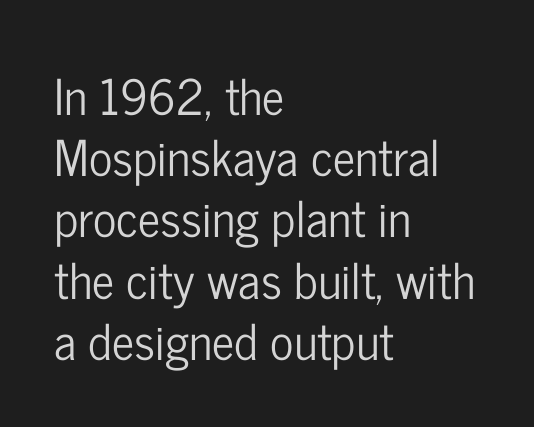
A typesetter would label this face a sans. Vertical spacing — default. The letters advance in unequal steps, a hallmark of proportional type. Between one letter and the next there's only the usual sliver of space.
